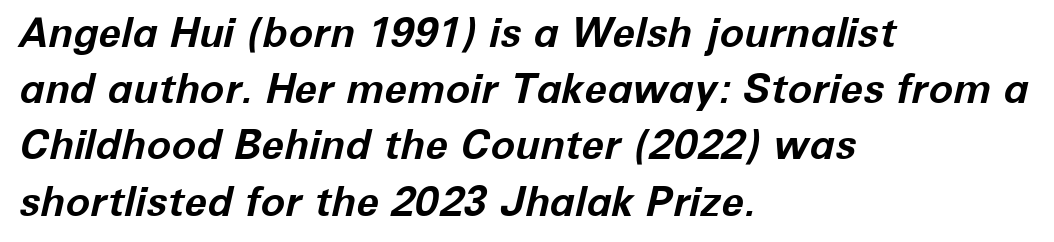
The image shows 41 px bold type, italic (leaning right); set left-aligned, normal line spacing (1.37x), normal letter spacing, not underlined; low stroke contrast and a medium x-height.
